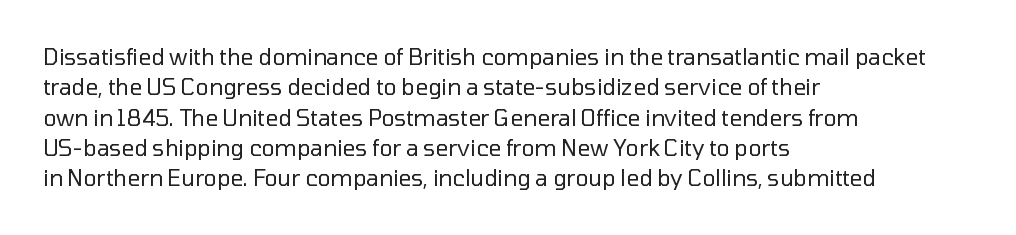
Q: Is the text bold? A: No.
Q: Is the text italic (slanted)? A: No, it is upright.
Q: Is the text underlined? A: No.
Q: How is the paragraph aligned? A: Left-aligned.
Q: Is the spacing between letters normal or unusually wide? A: Normal.
Q: Is the spacing between lines tight, normal or loose? A: Normal.
